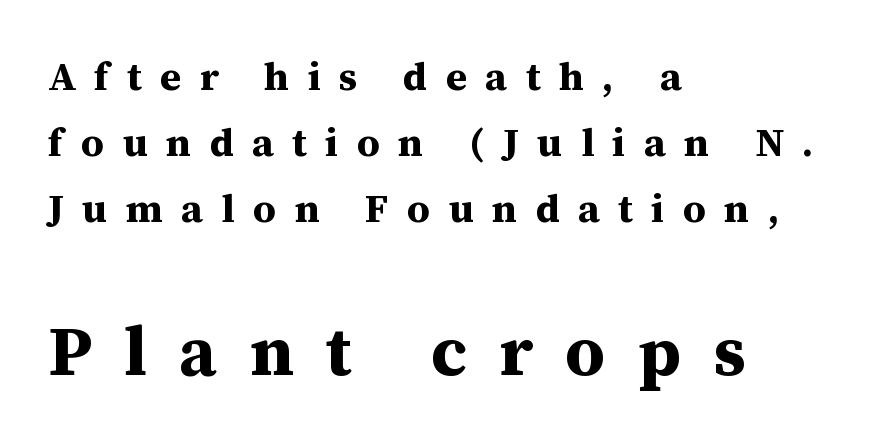
The image shows 70 px bold serif type, upright; set left-aligned, normal line spacing (1.65x), unusually wide letter spacing (+0.46 em), not underlined; the second (bottom) block is 1.75x larger; medium stroke contrast and a medium x-height.
